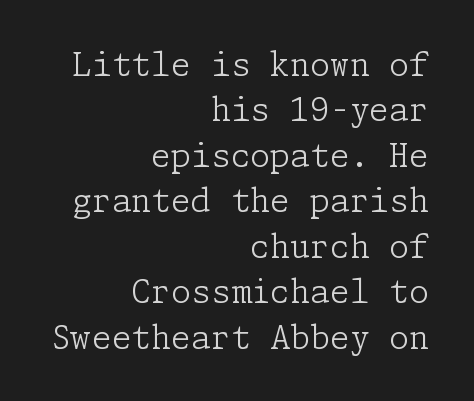
{"serif": "yes", "italic": "no", "bold": "no", "weight": "light", "width": "normal", "stroke_contrast": "low", "x_height": "medium", "underline": "no", "align": "right", "line_spacing": "normal", "line_spacing_ratio": 1.42, "letter_spacing": "normal", "letter_spacing_em": 0.0, "glyph_px": 32}
